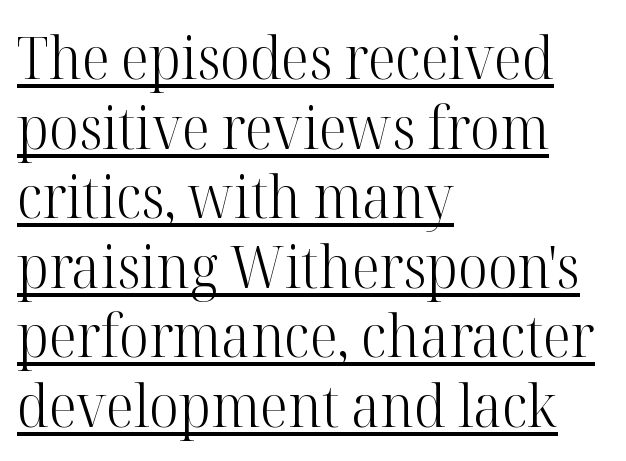
The image shows 58 px light serif type, upright; set left-aligned, line spacing 1.2x, normal letter spacing, underlined; high stroke contrast and a medium x-height.
